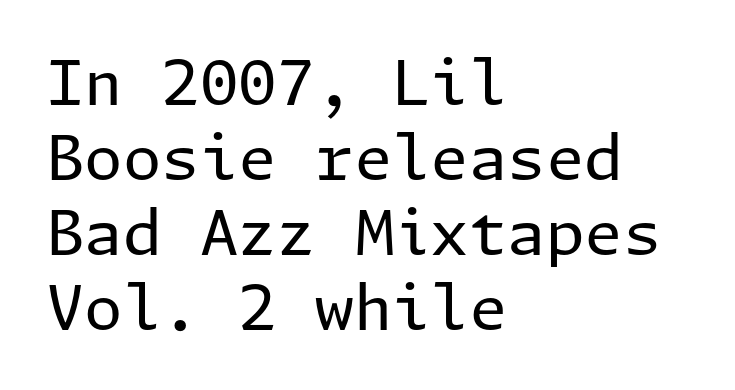
Q: Is the text bold? A: No.
Q: Is the text italic (slanted)? A: No, it is upright.
Q: Is the typeface a serif or a sans-serif typeface? A: Sans-serif.
Q: Is the text underlined? A: No.
Q: How is the paragraph aligned? A: Left-aligned.
Q: Is the spacing between letters normal or unusually wide? A: Normal.
Q: Width (condensed, normal, or wide)? A: Normal.
Q: Stroke contrast? A: Low.
Q: x-height? A: Medium.
